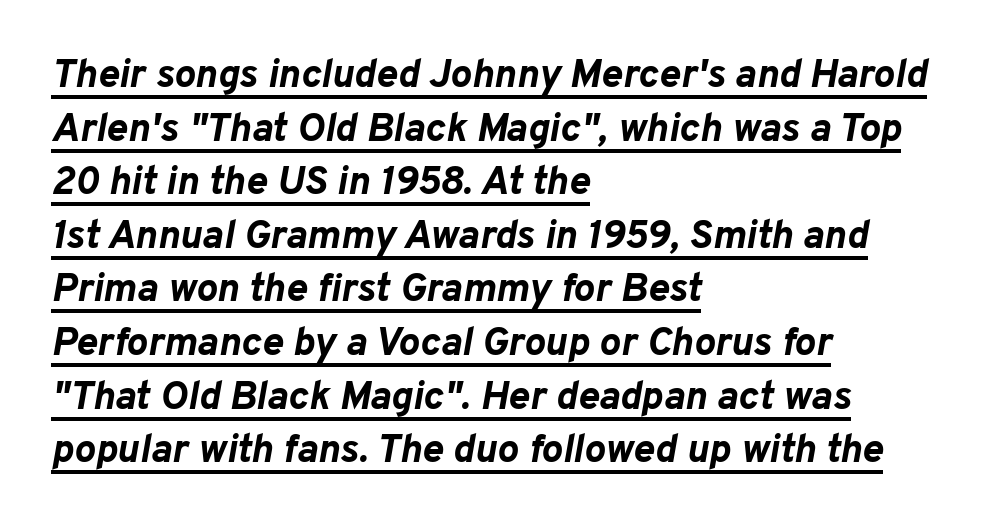
Q: Is the text bold? A: Yes.
Q: Is the text italic (slanted)? A: Yes, it leans right by about 10 degrees.
Q: Is the text underlined? A: Yes.
Q: How is the paragraph aligned? A: Left-aligned.
Q: Is the spacing between letters normal or unusually wide? A: Normal.
Q: Is the spacing between lines tight, normal or loose? A: Normal.
Q: Width (condensed, normal, or wide)? A: Normal.
Q: Stroke contrast? A: Low.
Q: x-height? A: Medium.
Q: Monospaced? A: No.
